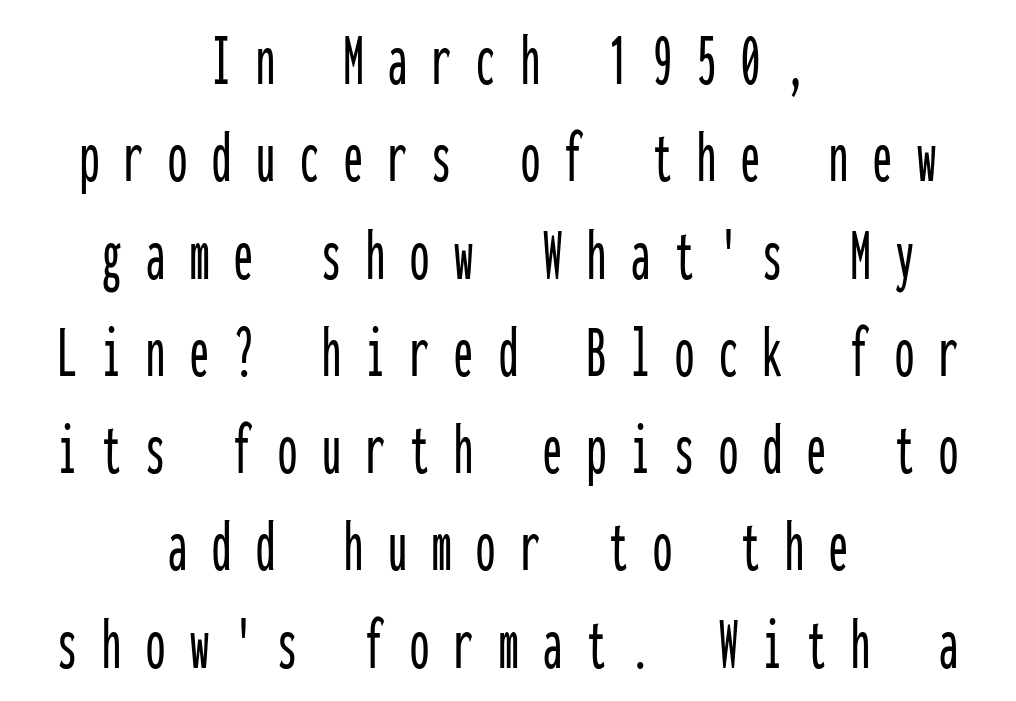
Descender tails drop into unmarked territory. Students, note that the glyphs here are deliberately spaced far apart. A sans-serif font was chosen for this passage. Each line is balanced around a shared central axis. Posture: upright roman.
